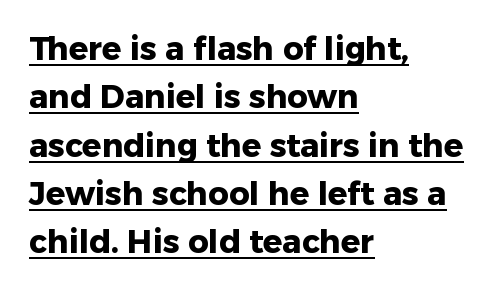
Observe the absence of serifs on each vertical stroke in this sample. The tracking reads as untouched default to a designer's eye. A typesetter would call this proportional, since set widths differ per character. Does the leading feel generous? No, just average.
